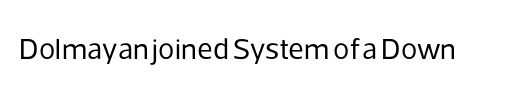
Nope, not italic — everything's standing straight. No letter is thick-stroked: the sample isn't bold. Plain, unruled lines of type. I'd call this a sans setting — the letters go barefoot. Here the designer chose a conventional face with non-uniform glyph widths. The tracking reads as untouched default to a designer's eye.
